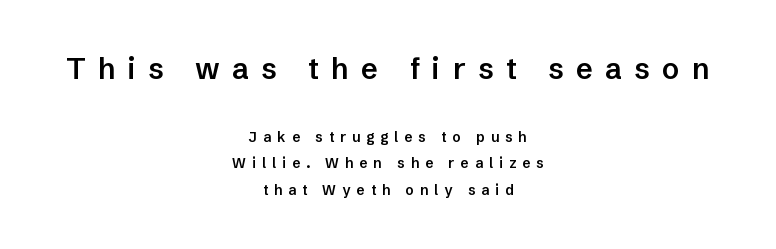
The upper block of text is set noticeably larger than the block beneath it. The baseline area is clear. A student would call this center alignment; a typographer would say set centered. Tall strokes in this sample are plumb rather than angled. The letters advance in unequal steps, a hallmark of proportional type. Between one letter and the next there's a generous, obvious gap.
